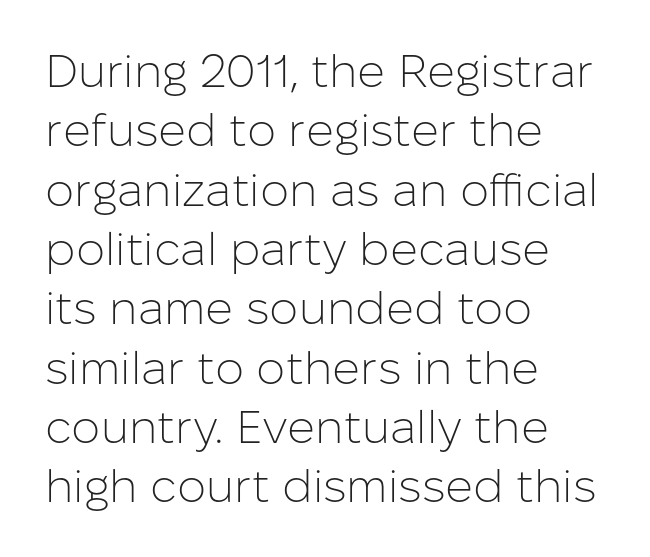
The image shows 46 px light sans-serif type, upright; set left-aligned, normal line spacing (1.29x), normal letter spacing, not underlined; low stroke contrast and a medium x-height.
